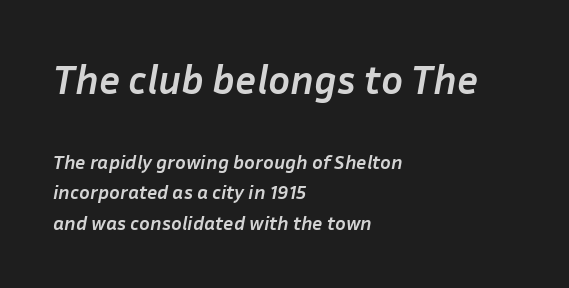
The image shows 41 px semibold type, italic (leaning right); set left-aligned, normal line spacing (1.53x), normal letter spacing, not underlined; the first (top) block is 2.05x larger; low stroke contrast and a medium x-height.
